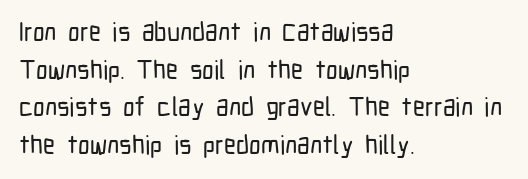
Which margin do the lines hug? The left one — the right edge is uneven. This sample uses plain, unmodified letter spacing. Glance below the letters and you will spot only blank space. Baseline-to-baseline distance is the conventional proportion of letter height.
